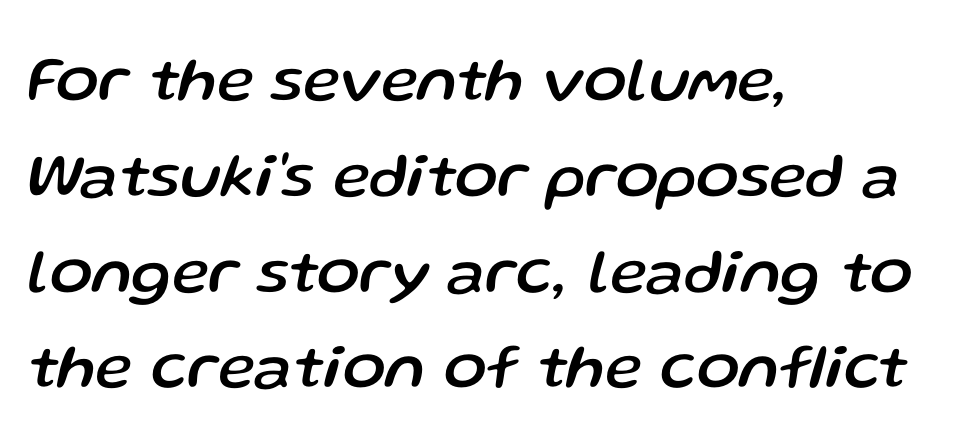
Q: Is the text italic (slanted)? A: Yes, it leans right by about 13 degrees.
Q: Is the text underlined? A: No.
Q: How is the paragraph aligned? A: Left-aligned.
Q: Is the spacing between letters normal or unusually wide? A: Normal.
Q: Is the spacing between lines tight, normal or loose? A: Normal.
Q: Width (condensed, normal, or wide)? A: Normal.
Q: Stroke contrast? A: Low.
Q: x-height? A: Medium.
Q: Monospaced? A: No.
